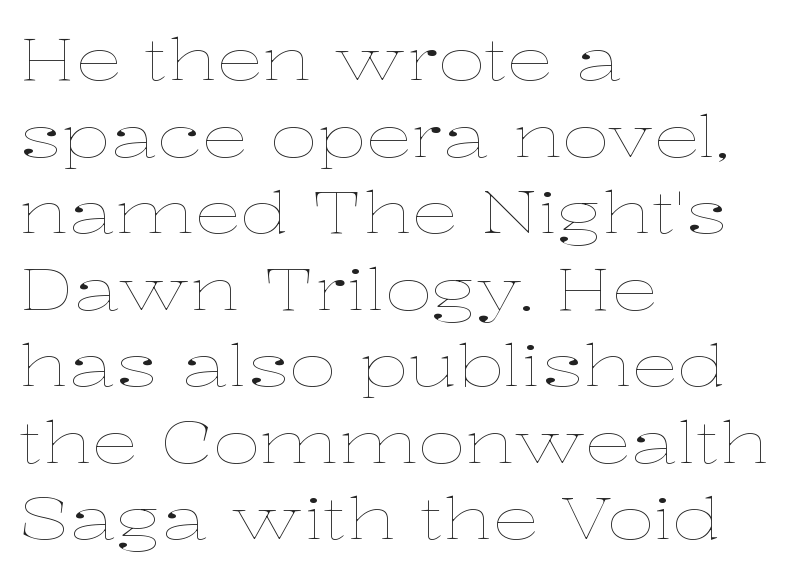
Which margin do the lines hug? The left one — the right edge is uneven. These lines sit exactly where default settings would place them. No extra tracking has been applied to these lines. The passage shown is not bold in any degree. The space beneath each line is pristine and unruled. Think of a printed novel: that variable character pitch is what you see here.
